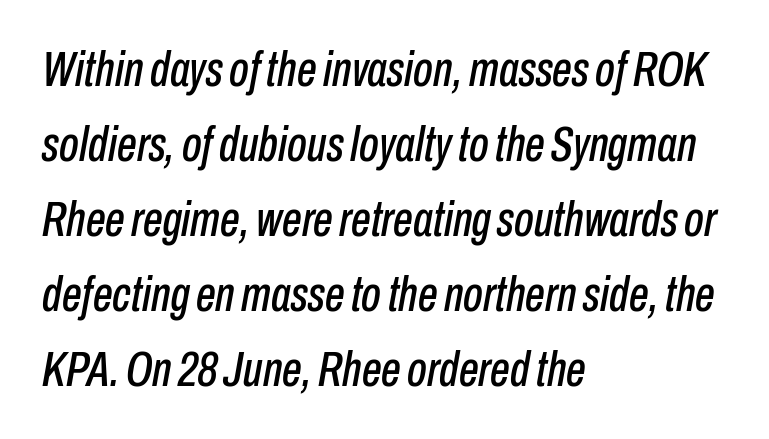
The area under the type is left untouched. Inter-character spacing is left at the font's built-in metrics. The text carries the slant typical of an italic or oblique font. Is there much room between lines? A standard amount, neither cramped nor airy.
